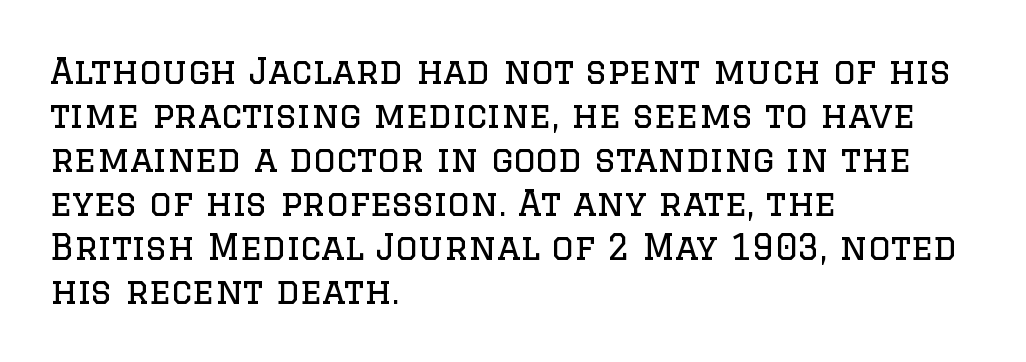
{"serif": "yes", "italic": "no", "bold": "no", "weight": "regular", "width": "normal", "stroke_contrast": "low", "x_height": "large", "monospaced": "no", "underline": "no", "align": "left", "line_spacing": "normal", "line_spacing_ratio": 1.26, "letter_spacing": "normal", "letter_spacing_em": 0.0, "glyph_px": 35}
